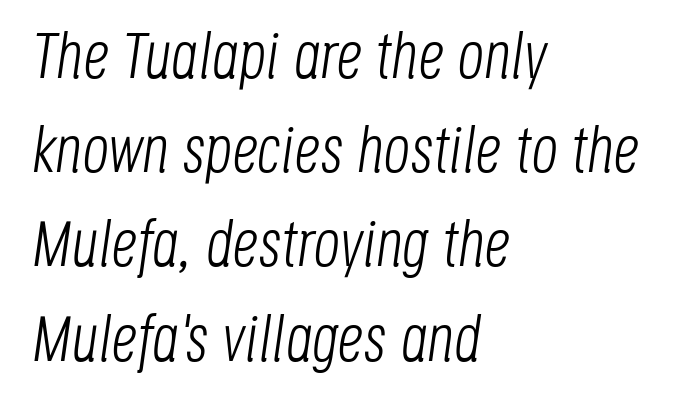
Just letters on the line, the space beneath them empty. Summary of weight: not heavy and not bold. One-word summary of the alignment: left. Words appear dense and cohesive because spacing is normal. Is this a fixed-width face? No — the glyphs have proportional, varying widths.
